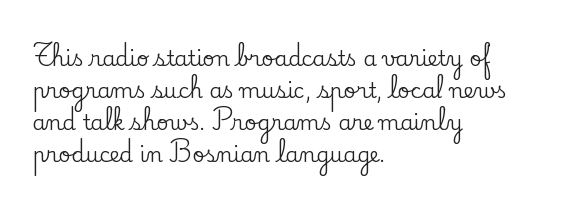
Q: Is the text italic (slanted)? A: No, it is upright.
Q: Is the text underlined? A: No.
Q: How is the paragraph aligned? A: Left-aligned.
Q: Is the spacing between letters normal or unusually wide? A: Normal.
Q: Is the spacing between lines tight, normal or loose? A: Normal.
